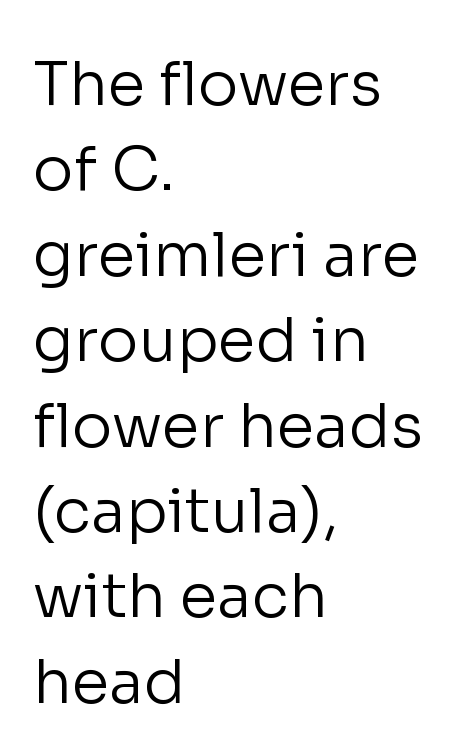
{"serif": "no", "italic": "no", "bold": "no", "weight": "regular", "width": "normal", "stroke_contrast": "low", "x_height": "medium", "monospaced": "no", "underline": "no", "align": "left", "line_spacing": "normal", "line_spacing_ratio": 1.4, "letter_spacing": "normal", "letter_spacing_em": 0.0, "glyph_px": 61}
